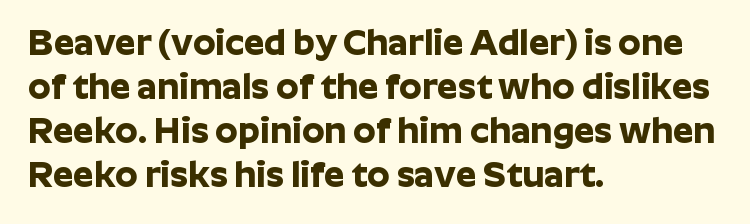
The image shows 36 px bold sans-serif type, upright; set left-aligned, line spacing 1.22x, normal letter spacing, not underlined; low stroke contrast and a medium x-height.
